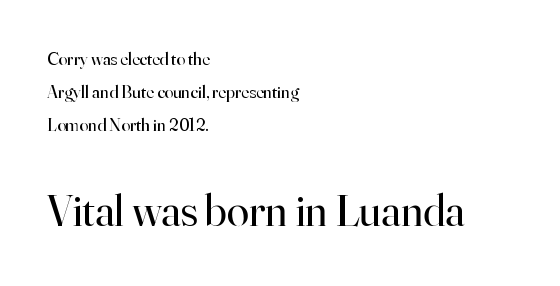
Letters rest on an invisible, unmarked baseline. Do the characters align in a grid? No, the font is proportional. Nobody touched the tracking dial on this one. When letters stand straight like this, we call the style roman or upright. This rendering uses left alignment, leaving the right contour irregular. Each letter's strokes conclude with small projecting serifs.
